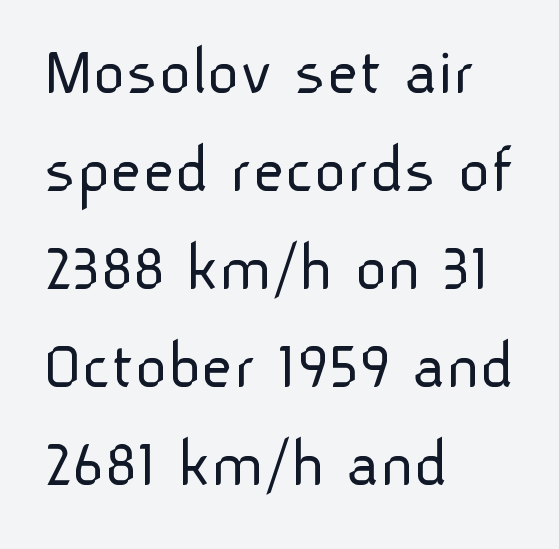
{"serif": "no", "italic": "no", "bold": "no", "weight": "light", "width": "normal", "stroke_contrast": "low", "x_height": "medium", "monospaced": "no", "underline": "no", "align": "left", "line_spacing": "normal", "line_spacing_ratio": 1.4, "letter_spacing": "normal", "letter_spacing_em": 0.0, "glyph_px": 70}
